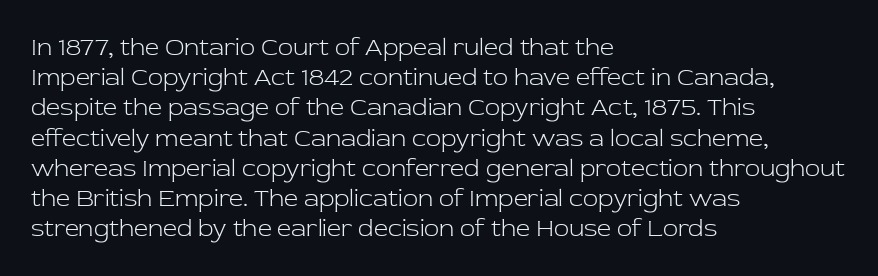
{"italic": "no", "bold": "no", "underline": "no", "align": "left", "line_spacing_ratio": 1.21, "letter_spacing": "normal", "letter_spacing_em": 0.0, "glyph_px": 25}
